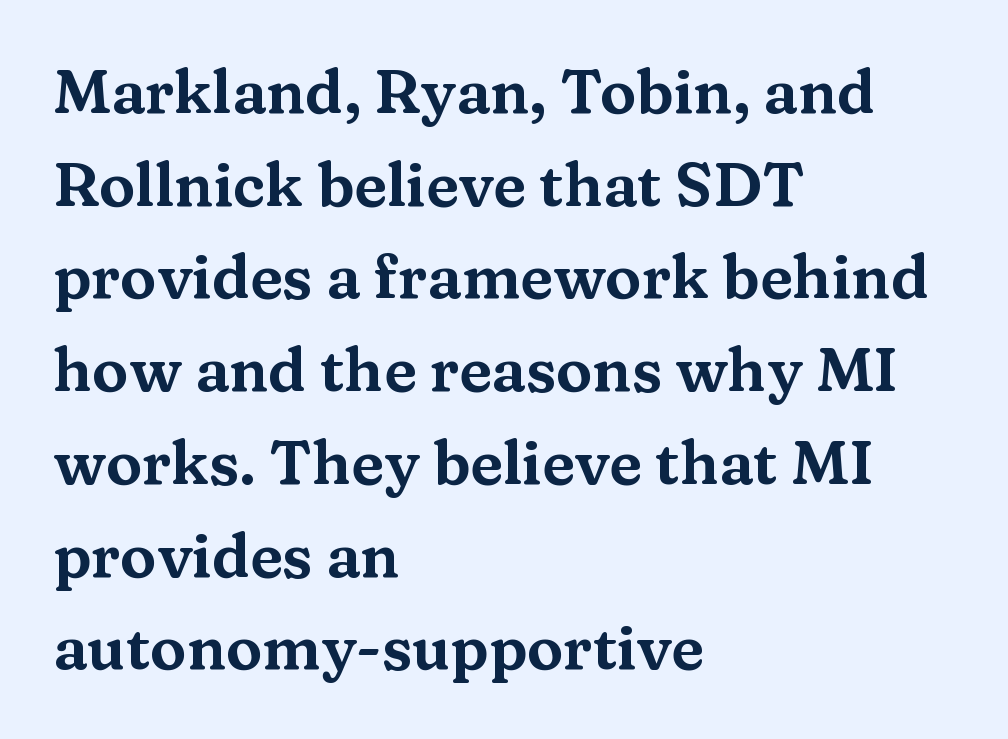
Spacing verdict: proportional, widths tailored to each character. Ordinary non-slanted type is in use. Layout note: lines flush left. Short note: letters normally spaced. The foot of each line stays bare and open.
